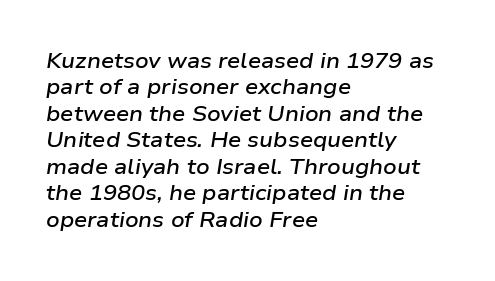
{"italic": "yes", "lean": "right", "slant_degrees": 9, "bold": "semi", "underline": "no", "align": "left", "line_spacing": "normal", "line_spacing_ratio": 1.26, "letter_spacing": "normal", "letter_spacing_em": 0.0, "glyph_px": 21}
